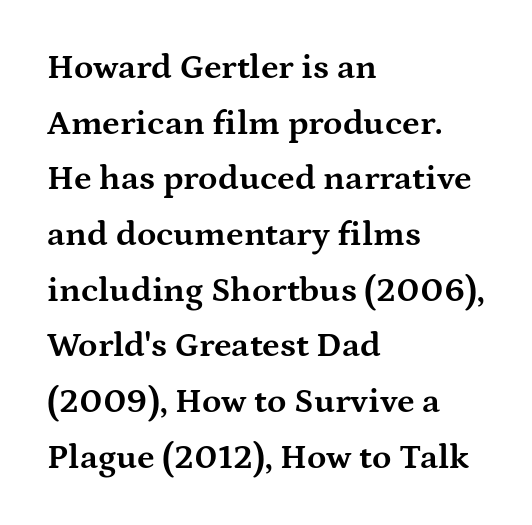
{"serif": "yes", "italic": "no", "bold": "yes", "weight": "bold", "width": "wide", "stroke_contrast": "medium", "x_height": "medium", "monospaced": "no", "underline": "no", "align": "left", "line_spacing": "normal", "line_spacing_ratio": 1.59, "letter_spacing": "normal", "letter_spacing_em": 0.0, "glyph_px": 35}
